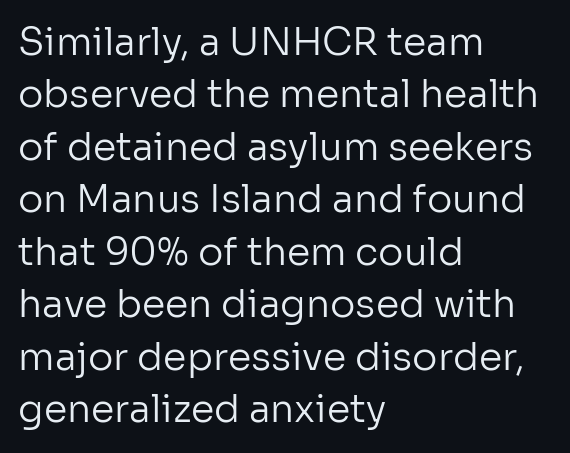
{"serif": "no", "italic": "no", "bold": "no", "weight": "regular", "width": "normal", "stroke_contrast": "low", "x_height": "medium", "monospaced": "no", "underline": "no", "align": "left", "line_spacing": "normal", "line_spacing_ratio": 1.38, "letter_spacing": "normal", "letter_spacing_em": 0.0, "glyph_px": 38}
